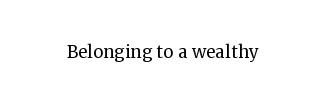
Q: Is the text bold? A: No.
Q: Is the text italic (slanted)? A: No, it is upright.
Q: Is the text underlined? A: No.
Q: Is the spacing between letters normal or unusually wide? A: Normal.
